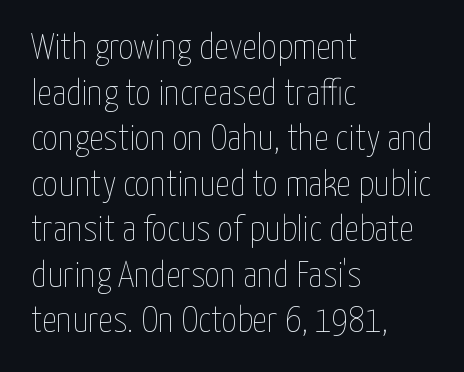
The image shows 37 px thin, condensed type, upright; set left-aligned, line spacing 1.23x, normal letter spacing, not underlined; low stroke contrast and a medium x-height.
